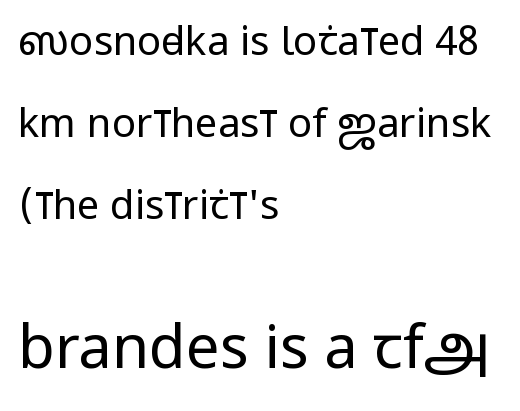
{"serif": "no", "italic": "no", "bold": "no", "weight": "regular", "width": "condensed", "stroke_contrast": "low", "x_height": "large", "monospaced": "no", "underline": "no", "align": "left", "line_spacing": "loose", "line_spacing_ratio": 2.05, "letter_spacing": "normal", "letter_spacing_em": 0.0, "larger_block": "second", "size_ratio": 1.5, "glyph_px": 60}
